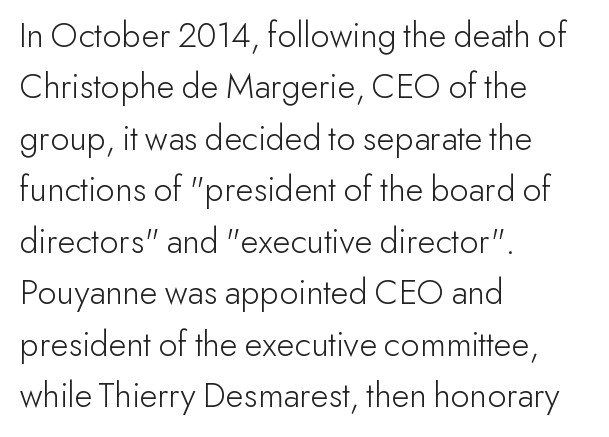
Interline gaps are of average width in this sample. Nope, no serifs anywhere on these letters. Bare-footed words on every line. A typesetter would call this proportional, since set widths differ per character. Heft: none added — not bold.
